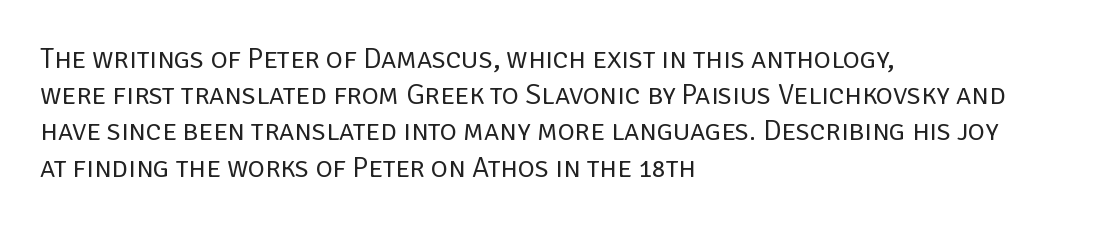
The image shows 29 px regular-weight sans-serif type, upright; set left-aligned, normal line spacing (1.25x), normal letter spacing, not underlined; low stroke contrast and a large x-height.
